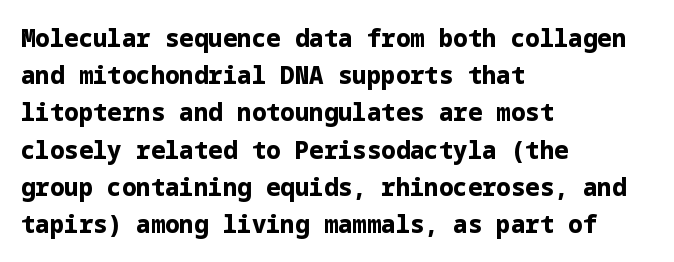
The passage shown has conventional tracking throughout. Underline: absent. The lines in this sample share a left origin and differ only in where they stop. These lines carry a lot of weight — the face is fully bold. Leading: standard. Characters remain perfectly vertical along every line.
